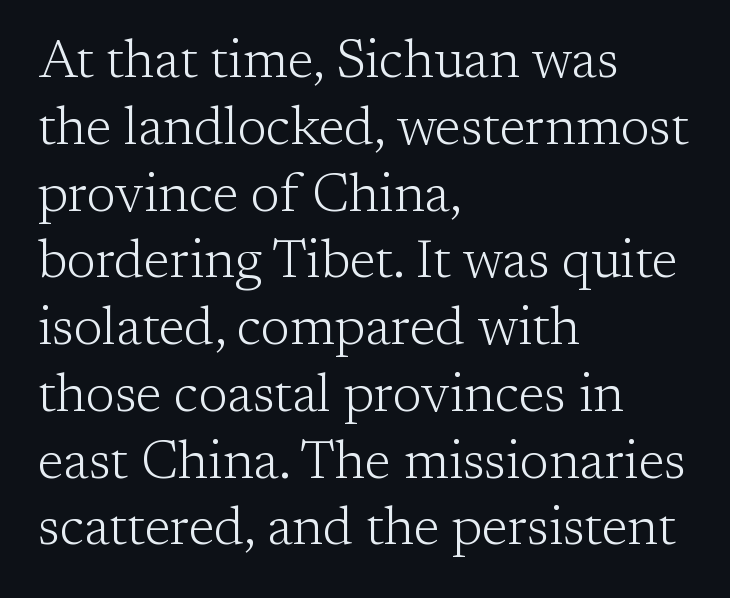
The image shows 53 px light serif type, upright; set left-aligned, normal line spacing (1.26x), normal letter spacing, not underlined; low stroke contrast and a medium x-height.
